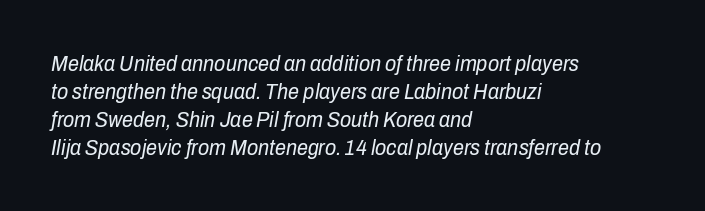
The image shows 22 px text type, italic (leaning right); set left-aligned, normal line spacing (1.27x), normal letter spacing, not underlined.
